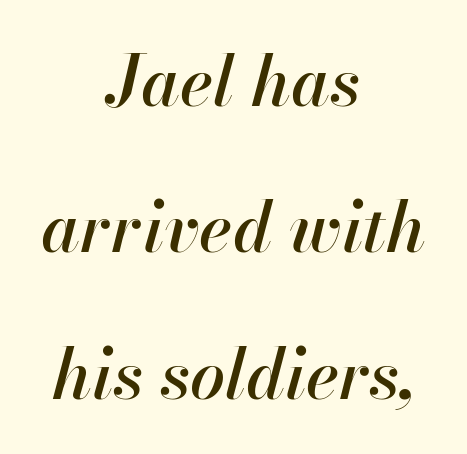
Q: Is the text italic (slanted)? A: Yes, it leans right by about 13 degrees.
Q: Is the text underlined? A: No.
Q: How is the paragraph aligned? A: Centered.
Q: Is the spacing between letters normal or unusually wide? A: Normal.
Q: Is the spacing between lines tight, normal or loose? A: Loose.
Q: Width (condensed, normal, or wide)? A: Normal.
Q: Stroke contrast? A: High.
Q: x-height? A: Small.
Q: Monospaced? A: No.
